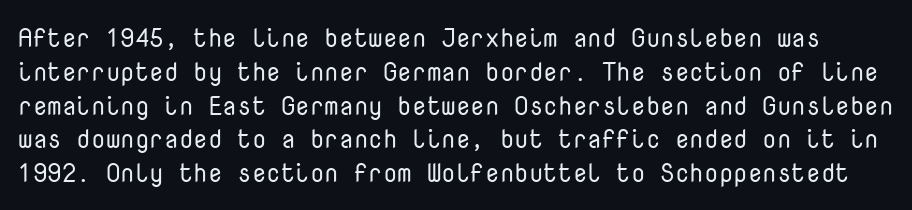
Q: Is the text bold? A: No.
Q: Is the text italic (slanted)? A: No, it is upright.
Q: Is the text underlined? A: No.
Q: Is the spacing between letters normal or unusually wide? A: Normal.
Q: Is the spacing between lines tight, normal or loose? A: Normal.
